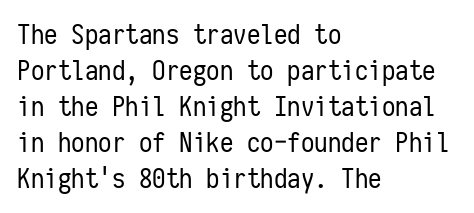
A clean baseline with only descenders dipping below it. The letters stand upright; this is a roman face. The letterforms sit shoulder to shoulder at normal distance. The compositor pushed each line to the left boundary.
